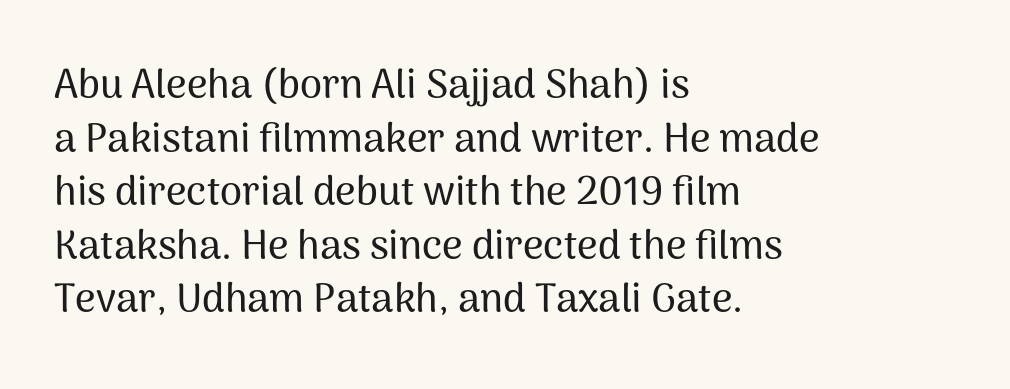
Q: Is the text italic (slanted)? A: No, it is upright.
Q: Is the typeface a serif or a sans-serif typeface? A: Sans-serif.
Q: Is the text underlined? A: No.
Q: How is the paragraph aligned? A: Left-aligned.
Q: Is the spacing between letters normal or unusually wide? A: Normal.
Q: Is the spacing between lines tight, normal or loose? A: Normal.
Q: Width (condensed, normal, or wide)? A: Normal.
Q: Stroke contrast? A: Medium.
Q: x-height? A: Medium.
Q: Monospaced? A: No.
